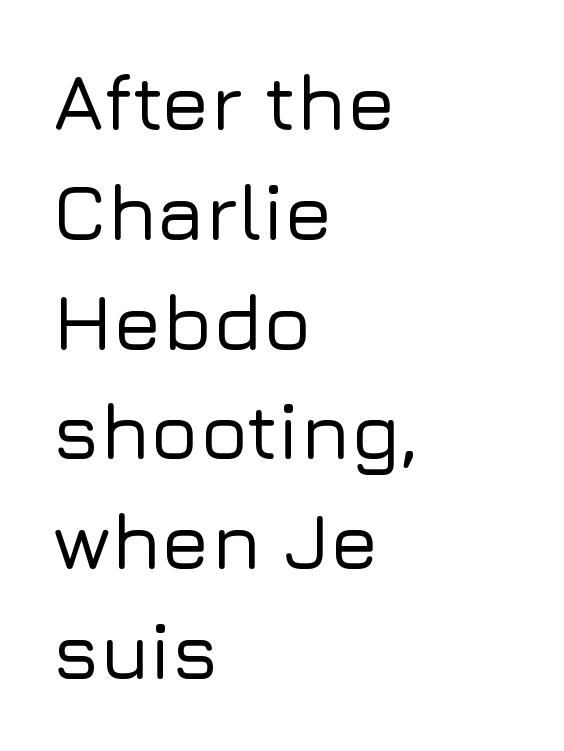
Does the leading feel generous? No, just average. No word sits above an underline. Does the copy run flush right? No — it runs flush left. What kind of face is this? One without serifs — a sans.
